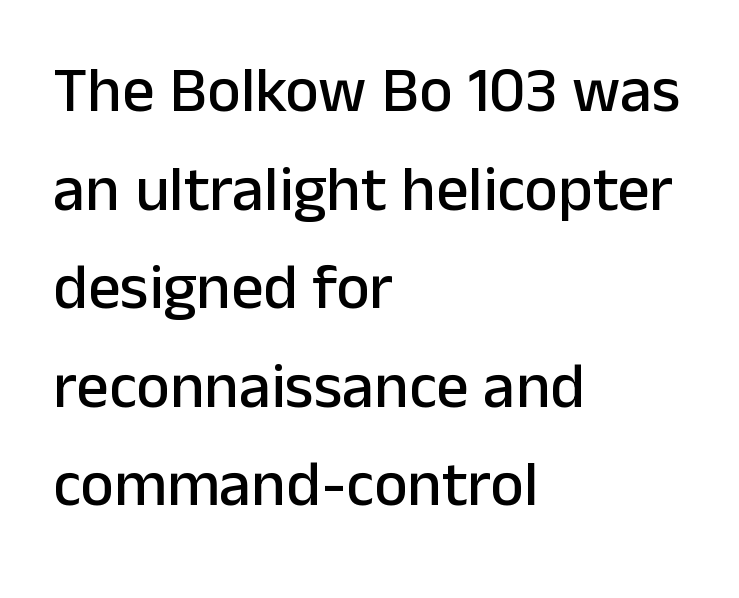
{"serif": "no", "italic": "no", "width": "normal", "stroke_contrast": "low", "x_height": "medium", "monospaced": "no", "underline": "no", "align": "left", "line_spacing": "normal", "line_spacing_ratio": 1.54, "letter_spacing": "normal", "letter_spacing_em": 0.0, "glyph_px": 64}
